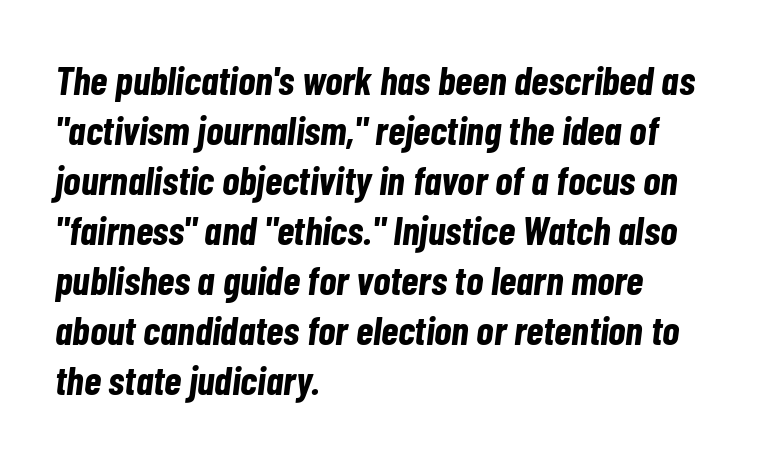
The strokes are fattened all the way to bold. Check the space under the baseline: it is left empty. Leading matches the norm, producing a regular column. This rendering uses left alignment, leaving the right contour irregular. Italic: yes, the glyphs are oblique. How are the letters spaced? Ordinarily, with no added tracking.
